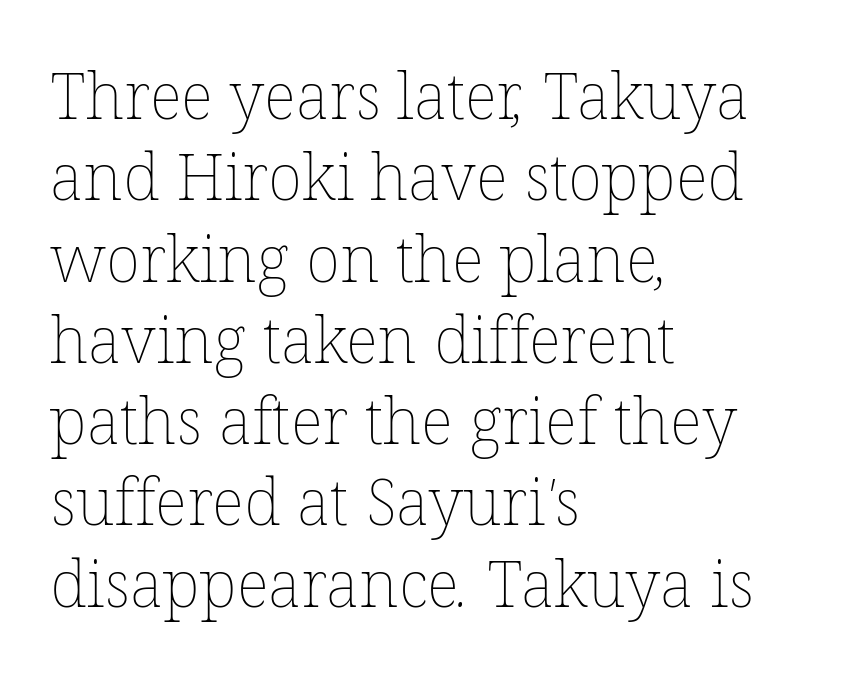
Does the leading feel generous? No, just average. Rule under the text: the space is simply empty. Is the stroke heavy? The answer is a plain regular-or-lighter. Each letter keeps its own natural width here, so spacing adapts to shape.
